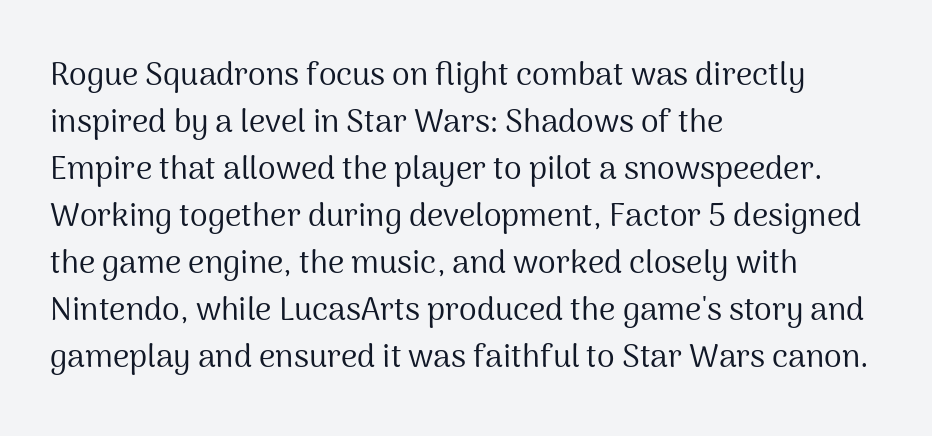
These lines are composed in type without serifs. Descenders hang freely into open space. The gaps between neighbouring characters are ordinary and unremarkable. Is the type heavy? It reads as light-to-regular instead. This sample is left-justified, so line endings fall wherever the words run out. The lines sit at an ordinary, default distance from one another.
